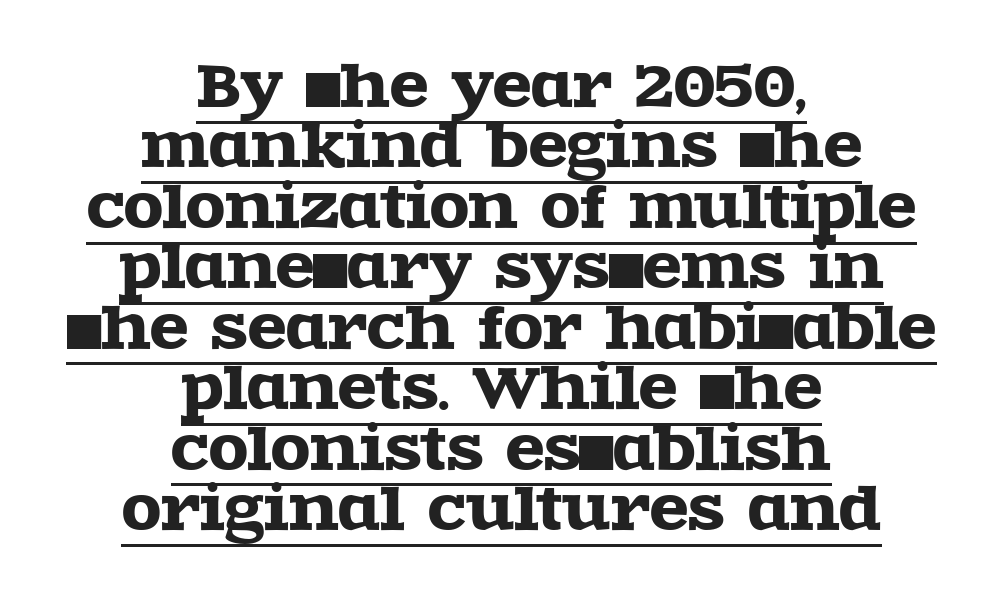
The sample's only ornament is a line tracing under the words. A typesetter would call this leading minimal, almost set solid. The typography opts for an upright posture over an oblique one. Are there feet on the stems? There are — it's a serif. Spacing verdict: proportional, widths tailored to each character. Which margin do the lines hug? Neither — every line sits in the middle.
